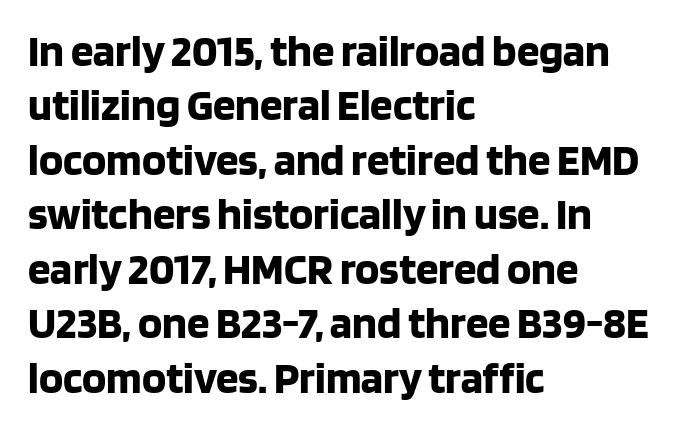
The image shows 45 px bold sans-serif type, upright; set left-aligned, line spacing 1.21x, normal letter spacing, not underlined; low stroke contrast and a large x-height.
